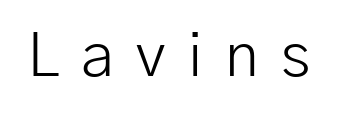
The type family on display is of the sans-serif kind. The tracking reads as deliberately expanded to a designer's eye. Designer's note — italics off, roman on. Proportional: the letters do not fall into vertical columns.
